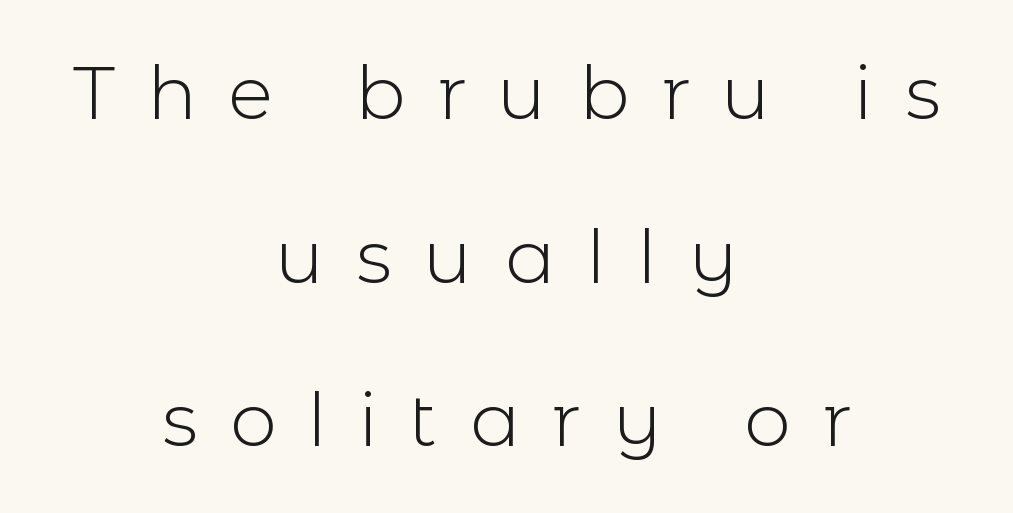
Q: Is the text bold? A: No.
Q: Is the text italic (slanted)? A: No, it is upright.
Q: Is the typeface a serif or a sans-serif typeface? A: Sans-serif.
Q: Is the text underlined? A: No.
Q: How is the paragraph aligned? A: Centered.
Q: Is the spacing between letters normal or unusually wide? A: Unusually wide.
Q: Is the spacing between lines tight, normal or loose? A: Loose.
Q: Width (condensed, normal, or wide)? A: Normal.
Q: x-height? A: Medium.
Q: Monospaced? A: No.
